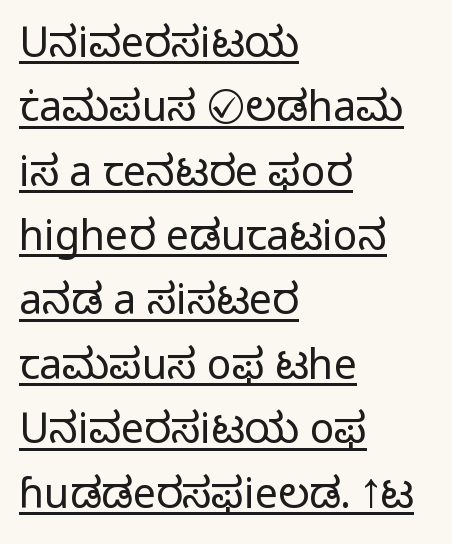
The image shows 41 px light sans-serif type, upright; set left-aligned, normal line spacing (1.57x), normal letter spacing, underlined; low stroke contrast and a medium x-height.
